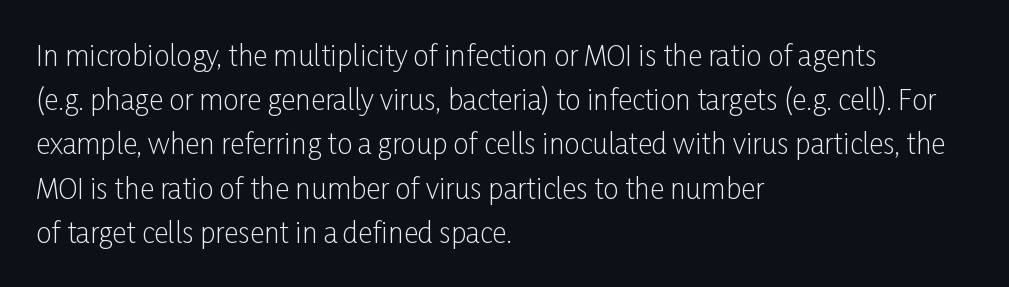
The image shows 28 px light, condensed sans-serif type, upright; set left-aligned, normal line spacing (1.58x), normal letter spacing, not underlined; low stroke contrast and a medium x-height.
